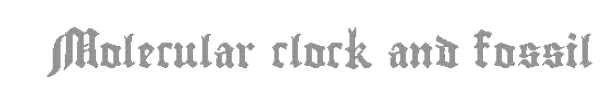
{"italic": "no", "width": "condensed", "x_height": "small", "monospaced": "no", "underline": "no", "letter_spacing": "normal", "letter_spacing_em": 0.0, "glyph_px": 31}
